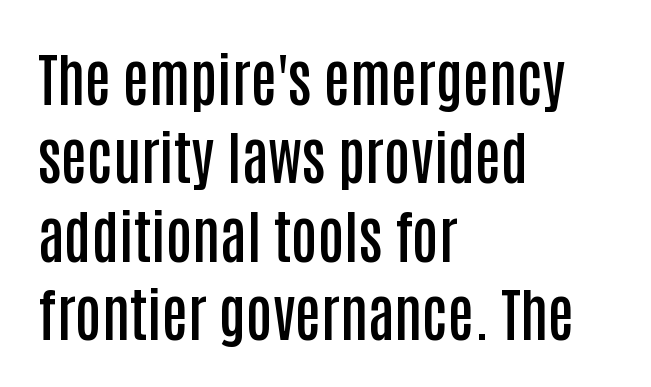
Q: Is the text bold? A: Semi-bold.
Q: Is the text italic (slanted)? A: No, it is upright.
Q: Is the typeface a serif or a sans-serif typeface? A: Sans-serif.
Q: Is the text underlined? A: No.
Q: How is the paragraph aligned? A: Left-aligned.
Q: Is the spacing between letters normal or unusually wide? A: Normal.
Q: Is the spacing between lines tight, normal or loose? A: Normal.
Q: Width (condensed, normal, or wide)? A: Condensed.
Q: Stroke contrast? A: Low.
Q: x-height? A: Large.
Q: Monospaced? A: No.
